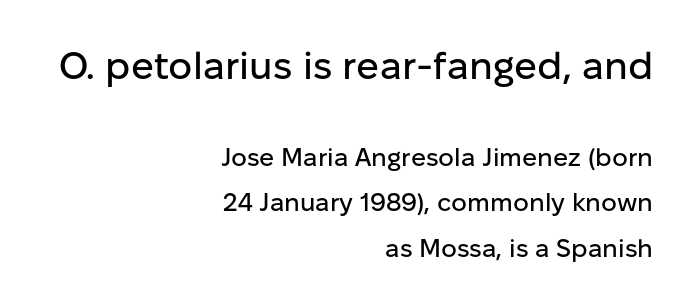
{"serif": "no", "italic": "no", "width": "normal", "stroke_contrast": "low", "x_height": "medium", "monospaced": "no", "underline": "no", "align": "right", "line_spacing_ratio": 1.81, "letter_spacing": "normal", "letter_spacing_em": 0.0, "larger_block": "first", "size_ratio": 1.52, "glyph_px": 38}
